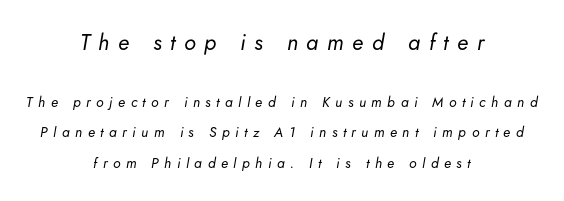
{"italic": "yes", "lean": "right", "slant_degrees": 5, "bold": "no", "underline": "no", "align": "center", "line_spacing": "loose", "line_spacing_ratio": 2.19, "letter_spacing": "wide", "letter_spacing_em": 0.39, "larger_block": "first", "size_ratio": 1.57, "glyph_px": 22}
